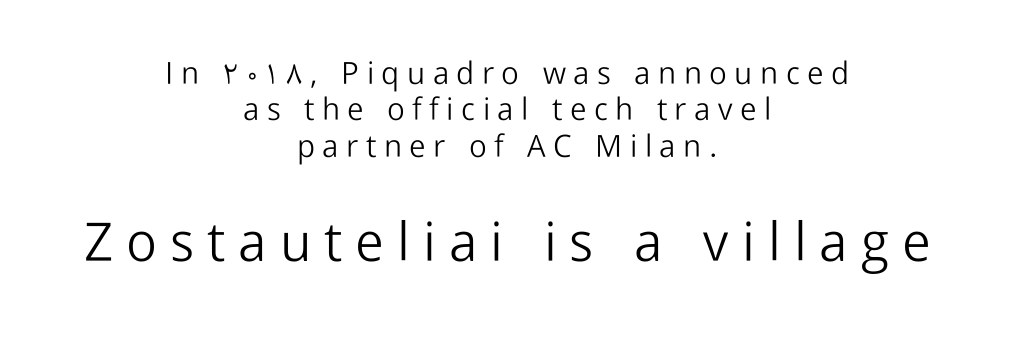
Q: Is the text bold? A: No.
Q: Is the text italic (slanted)? A: No, it is upright.
Q: Is the typeface a serif or a sans-serif typeface? A: Sans-serif.
Q: Is the text underlined? A: No.
Q: How is the paragraph aligned? A: Centered.
Q: Is the spacing between letters normal or unusually wide? A: Unusually wide.
Q: Which block of text is set in a larger size, the first (top) or the second (bottom)? A: The second (bottom) one.
Q: Width (condensed, normal, or wide)? A: Normal.
Q: Stroke contrast? A: Low.
Q: x-height? A: Medium.
Q: Monospaced? A: No.
